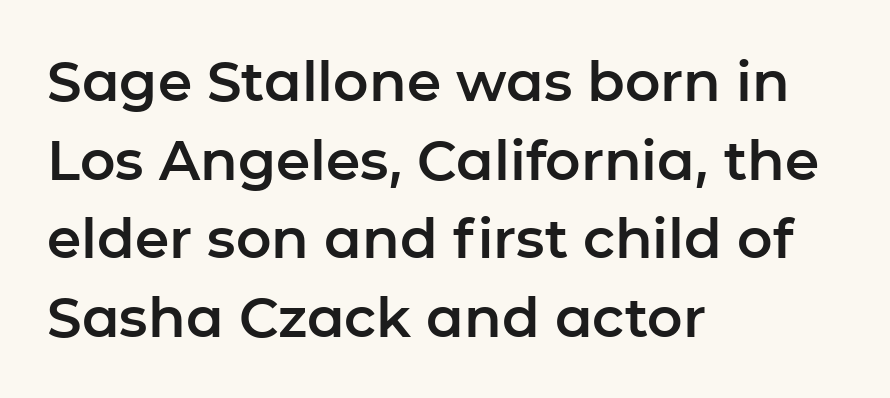
{"serif": "no", "italic": "no", "width": "normal", "stroke_contrast": "low", "x_height": "medium", "monospaced": "no", "underline": "no", "align": "left", "line_spacing": "normal", "line_spacing_ratio": 1.43, "letter_spacing": "normal", "letter_spacing_em": 0.0, "glyph_px": 55}
